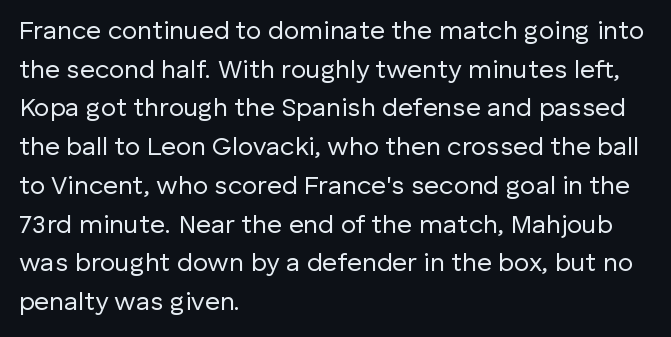
Posture: vertical. The weight tops out at a normal text grade. Words appear dense and cohesive because spacing is normal. If you drew a ruler down the left edge, every line would touch it. Line spacing here is normal. Underline: absent.
